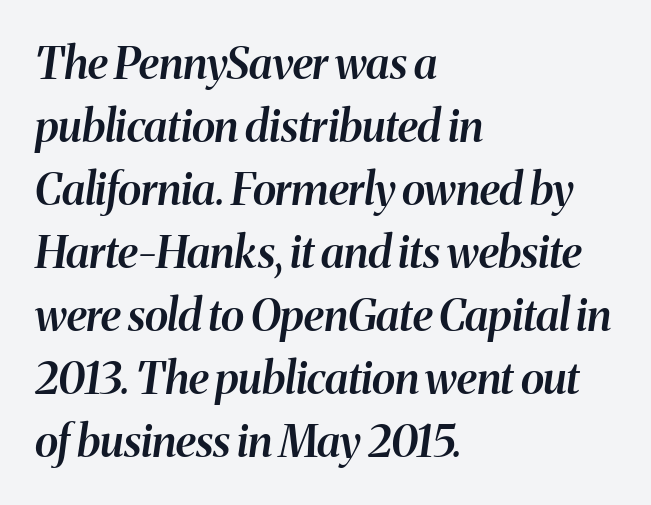
Q: Is the text bold? A: Semi-bold.
Q: Is the text italic (slanted)? A: Yes, it leans right by about 8 degrees.
Q: Is the text underlined? A: No.
Q: How is the paragraph aligned? A: Left-aligned.
Q: Is the spacing between letters normal or unusually wide? A: Normal.
Q: Is the spacing between lines tight, normal or loose? A: Normal.
Q: Width (condensed, normal, or wide)? A: Normal.
Q: Stroke contrast? A: Medium.
Q: x-height? A: Medium.
Q: Monospaced? A: No.
